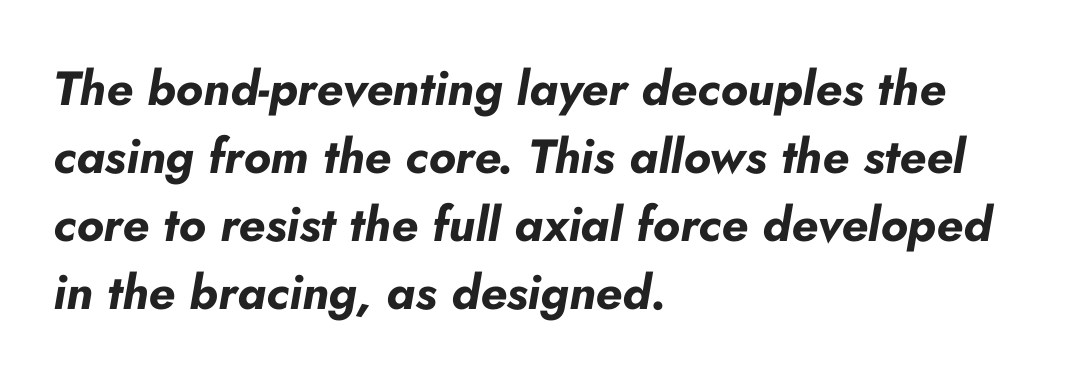
Q: Is the text bold? A: Yes.
Q: Is the text italic (slanted)? A: Yes, it leans right by about 10 degrees.
Q: Is the text underlined? A: No.
Q: How is the paragraph aligned? A: Left-aligned.
Q: Is the spacing between letters normal or unusually wide? A: Normal.
Q: Is the spacing between lines tight, normal or loose? A: Normal.
Q: Width (condensed, normal, or wide)? A: Normal.
Q: Stroke contrast? A: Low.
Q: x-height? A: Small.
Q: Monospaced? A: No.
